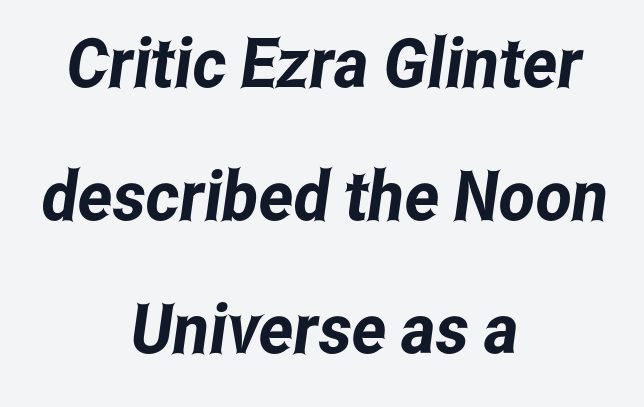
Standard letterfit; no display-style spreading of the glyphs. A typesetter would call this proportional, since set widths differ per character. Horizontal bands of white between lines are thick stripes. Which margin do the lines hug? Neither — every line sits in the middle.
